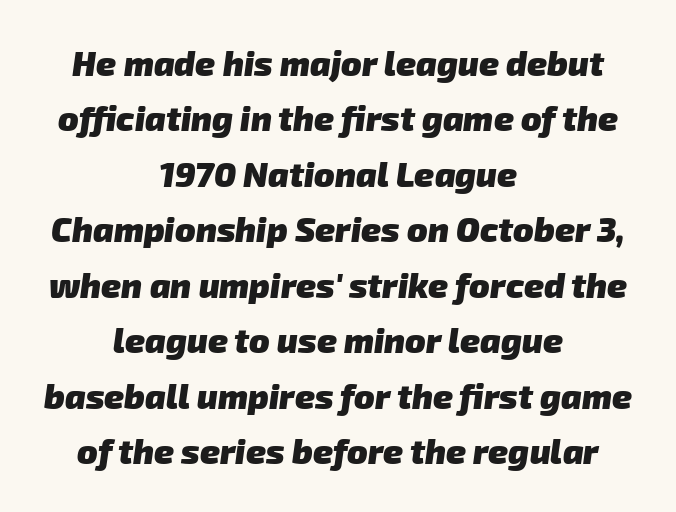
Q: Is the text bold? A: Yes.
Q: Is the typeface a serif or a sans-serif typeface? A: Sans-serif.
Q: Is the text underlined? A: No.
Q: How is the paragraph aligned? A: Centered.
Q: Is the spacing between letters normal or unusually wide? A: Normal.
Q: Is the spacing between lines tight, normal or loose? A: Normal.
Q: Width (condensed, normal, or wide)? A: Normal.
Q: Stroke contrast? A: Low.
Q: x-height? A: Medium.
Q: Monospaced? A: No.
